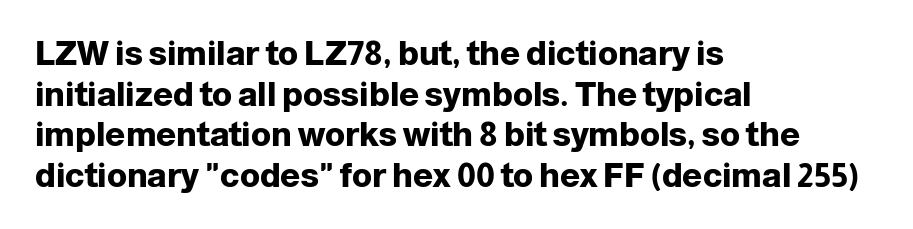
The image shows 33 px heavy sans-serif type, upright; set left-aligned, line spacing 1.23x, normal letter spacing, not underlined; low stroke contrast and a medium x-height.
